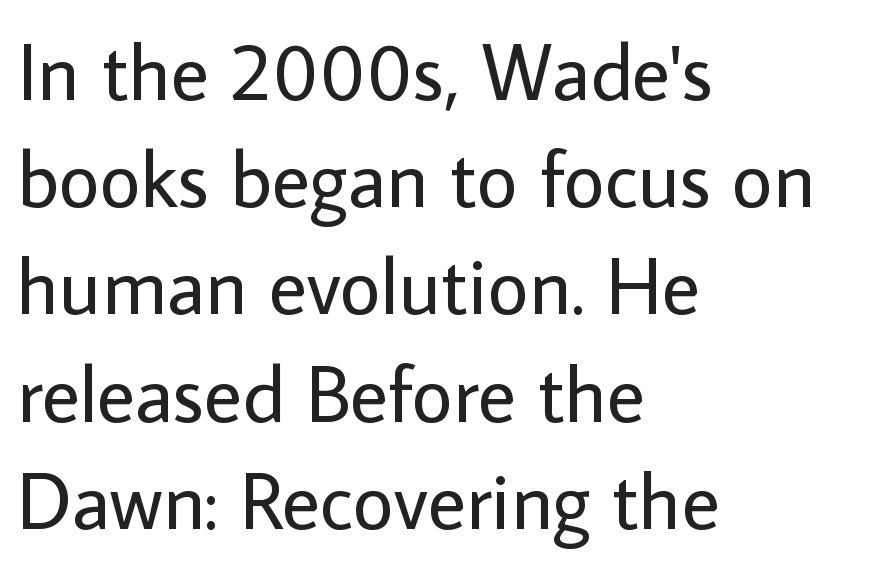
Q: Is the text bold? A: No.
Q: Is the text italic (slanted)? A: No, it is upright.
Q: Is the typeface a serif or a sans-serif typeface? A: Sans-serif.
Q: Is the text underlined? A: No.
Q: How is the paragraph aligned? A: Left-aligned.
Q: Is the spacing between letters normal or unusually wide? A: Normal.
Q: Is the spacing between lines tight, normal or loose? A: Normal.
Q: Width (condensed, normal, or wide)? A: Normal.
Q: Stroke contrast? A: Low.
Q: x-height? A: Medium.
Q: Monospaced? A: No.
